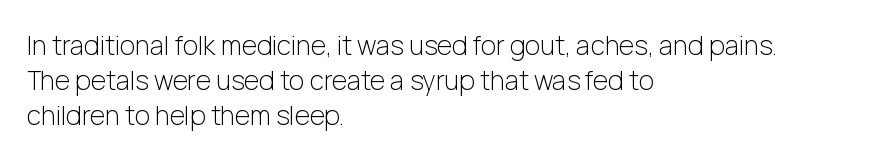
Q: Is the text bold? A: No.
Q: Is the text italic (slanted)? A: No, it is upright.
Q: Is the text underlined? A: No.
Q: How is the paragraph aligned? A: Left-aligned.
Q: Is the spacing between letters normal or unusually wide? A: Normal.
Q: Is the spacing between lines tight, normal or loose? A: Normal.
